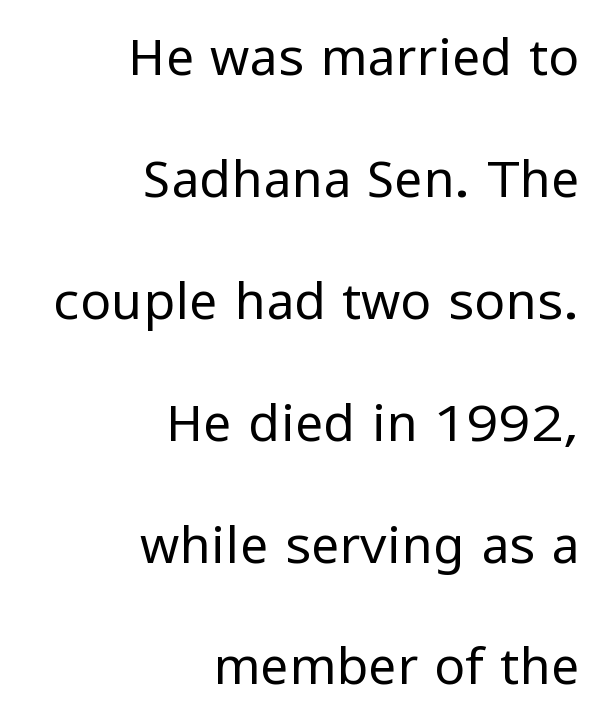
The image shows 51 px regular-weight sans-serif type, upright; set right-aligned, loose line spacing (2.39x), normal letter spacing, not underlined; low stroke contrast and a medium x-height.
